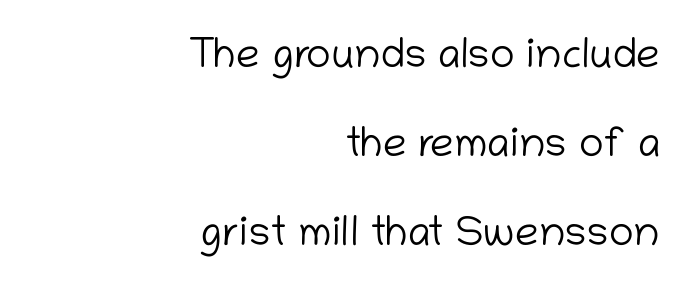
Q: Is the text bold? A: No.
Q: Is the text italic (slanted)? A: No, it is upright.
Q: Is the typeface a serif or a sans-serif typeface? A: Sans-serif.
Q: Is the text underlined? A: No.
Q: How is the paragraph aligned? A: Right-aligned.
Q: Is the spacing between letters normal or unusually wide? A: Normal.
Q: Is the spacing between lines tight, normal or loose? A: Loose.
Q: Width (condensed, normal, or wide)? A: Normal.
Q: Stroke contrast? A: Low.
Q: x-height? A: Medium.
Q: Monospaced? A: No.
